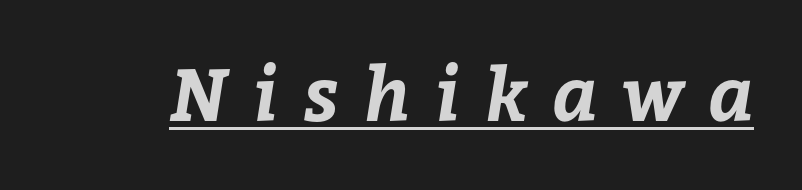
The image shows 74 px bold type; set unusually wide letter spacing (+0.34 em), underlined; low stroke contrast and a medium x-height.
